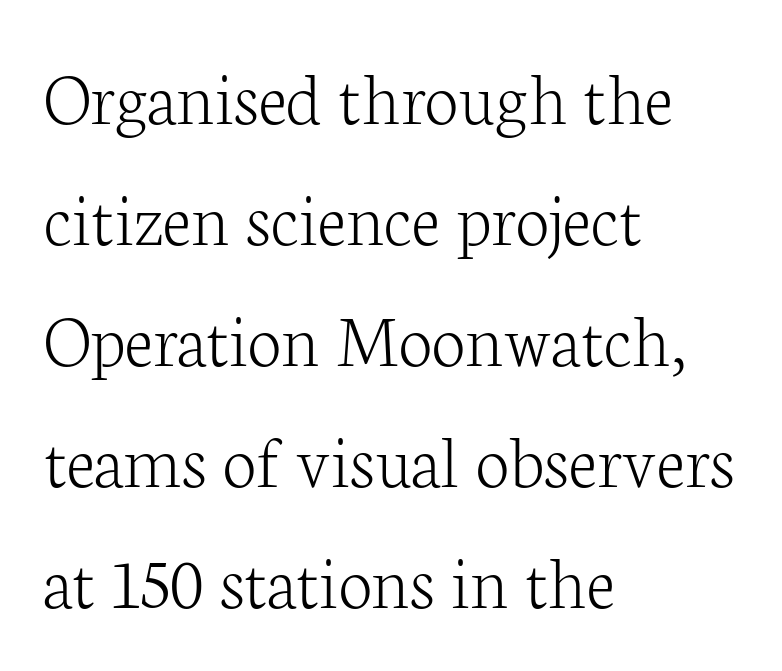
The image shows 77 px light serif type, upright; set left-aligned, normal line spacing (1.57x), normal letter spacing, not underlined; low stroke contrast and a medium x-height.
